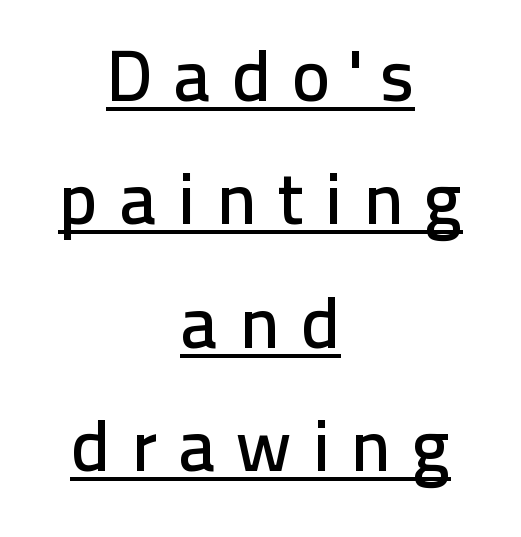
The image shows 73 px sans-serif type, upright; set centered, normal line spacing (1.69x), unusually wide letter spacing (+0.28 em), underlined; low stroke contrast and a medium x-height.
